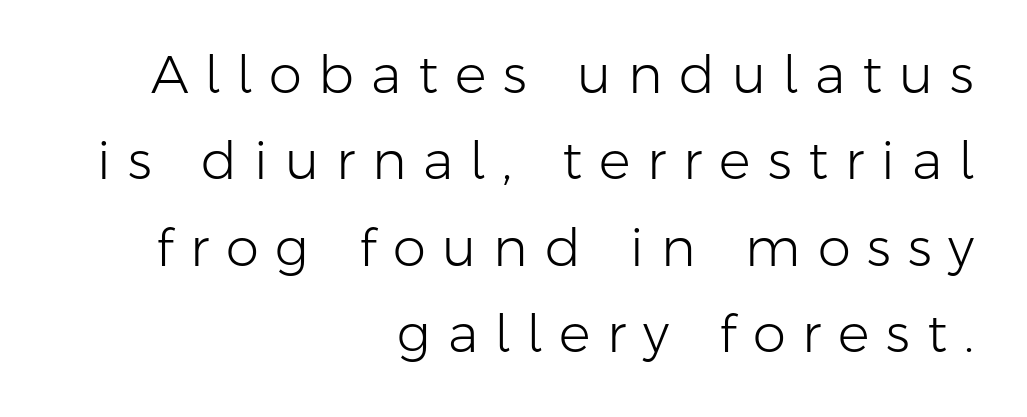
Serifs: no, the terminals of the letterforms are clean. Note the varied advance widths — an 'i' is clearly narrower than an 'm'. Weight class: somewhere from thin through regular. The rendering inserts visible extra space after every character.
